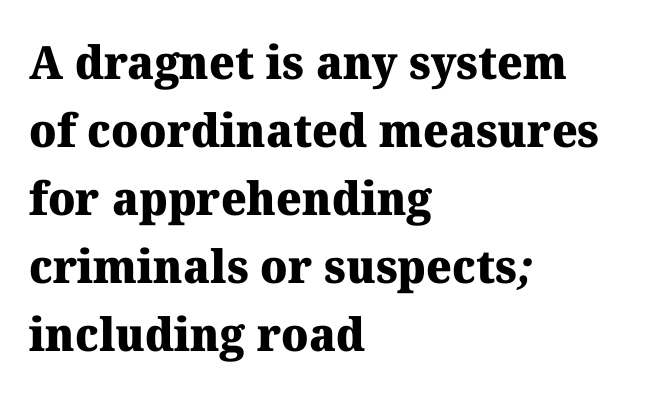
{"serif": "yes", "bold": "yes", "weight": "heavy", "width": "normal", "stroke_contrast": "medium", "x_height": "medium", "monospaced": "no", "underline": "no", "align": "left", "line_spacing": "normal", "line_spacing_ratio": 1.48, "letter_spacing": "normal", "letter_spacing_em": 0.0, "glyph_px": 46}
